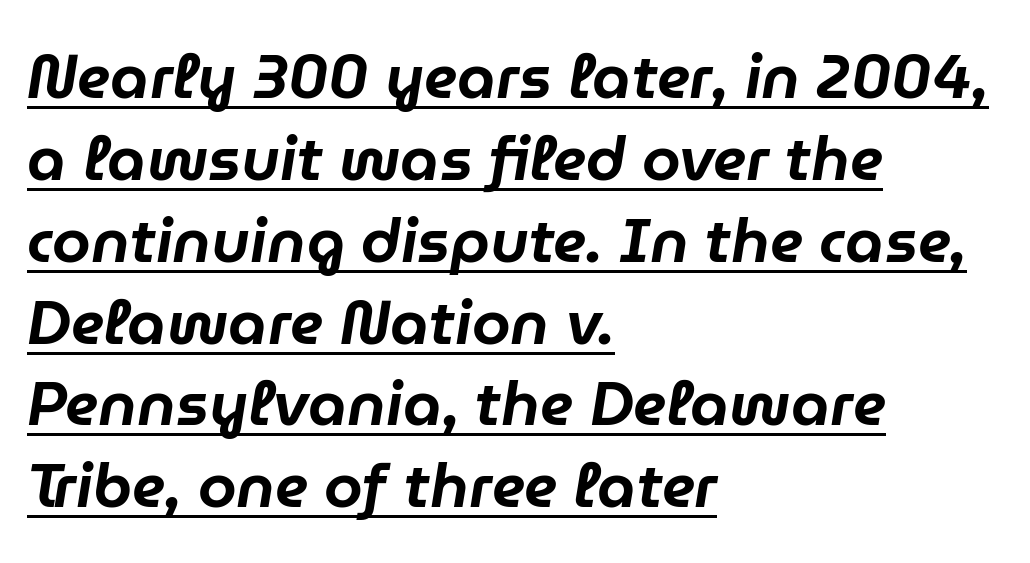
The image shows 62 px text type, italic (leaning right); set left-aligned, normal line spacing (1.32x), normal letter spacing, underlined; low stroke contrast and a medium x-height.
